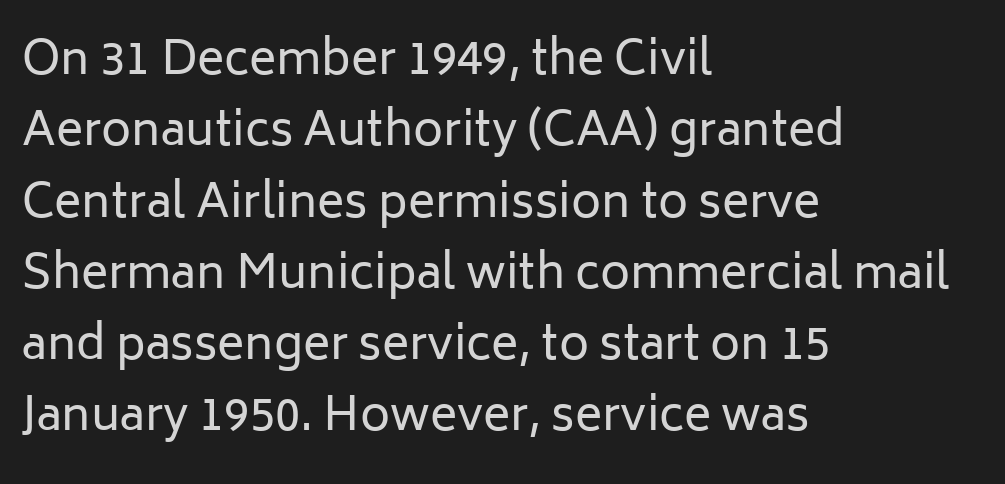
The image shows 46 px regular-weight sans-serif type, upright; set left-aligned, normal line spacing (1.55x), normal letter spacing, not underlined; low stroke contrast and a medium x-height.
